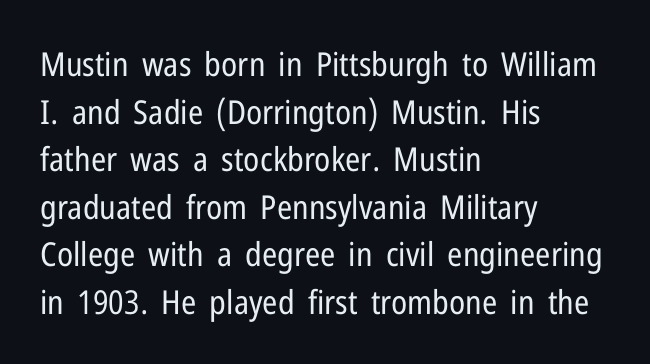
{"serif": "no", "italic": "no", "bold": "no", "weight": "regular", "width": "condensed", "stroke_contrast": "low", "x_height": "medium", "monospaced": "no", "underline": "no", "align": "left", "line_spacing": "normal", "line_spacing_ratio": 1.44, "letter_spacing": "normal", "letter_spacing_em": 0.0, "glyph_px": 33}
